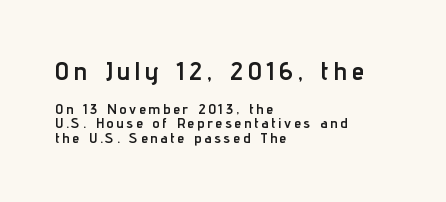
The image shows 25 px bold type, upright; set left-aligned, tight line spacing (1.01x), unusually wide letter spacing (+0.21 em), not underlined; the first (top) block is 1.79x larger.
